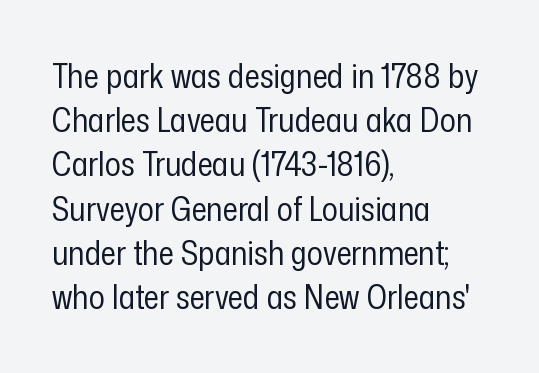
{"serif": "no", "italic": "no", "bold": "no", "weight": "regular", "width": "condensed", "stroke_contrast": "low", "x_height": "medium", "monospaced": "no", "underline": "no", "align": "left", "line_spacing": "normal", "line_spacing_ratio": 1.34, "letter_spacing": "normal", "letter_spacing_em": 0.0, "glyph_px": 33}
